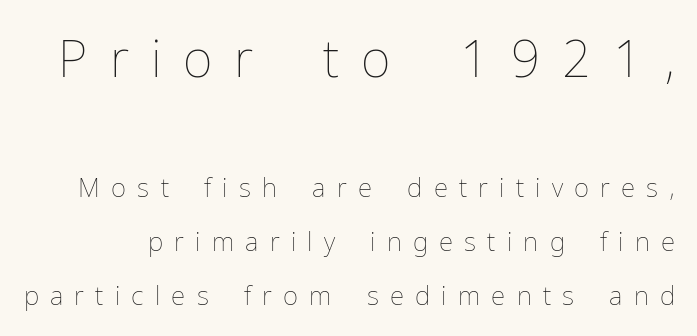
The image shows 51 px thin type, upright; set loose line spacing (2.08x), unusually wide letter spacing (+0.43 em), not underlined; the first (top) block is 1.96x larger; low stroke contrast and a medium x-height.
